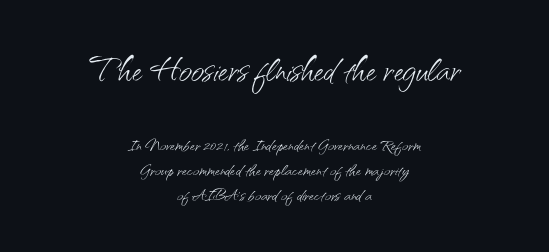
The image shows 45 px light sans-serif type; set centered, tight line spacing (1.15x), normal letter spacing, not underlined; the first (top) block is 2.05x larger; medium stroke contrast and a small x-height.
